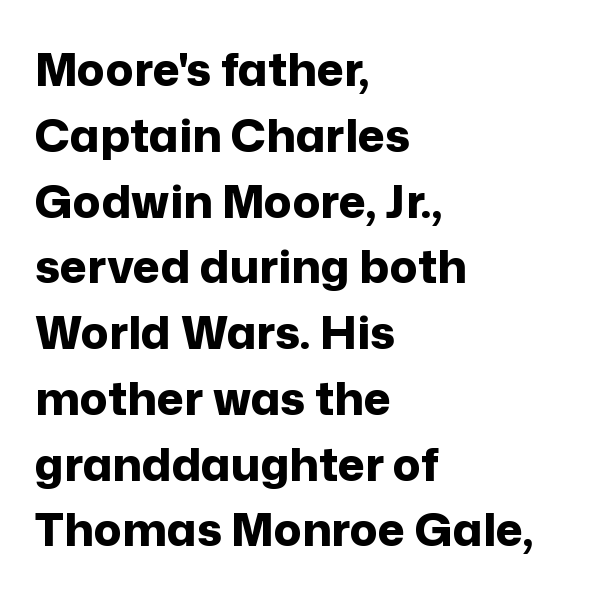
{"serif": "no", "italic": "no", "bold": "yes", "weight": "bold", "width": "normal", "stroke_contrast": "low", "x_height": "medium", "monospaced": "no", "underline": "no", "align": "left", "line_spacing": "normal", "line_spacing_ratio": 1.43, "letter_spacing": "normal", "letter_spacing_em": 0.0, "glyph_px": 46}
